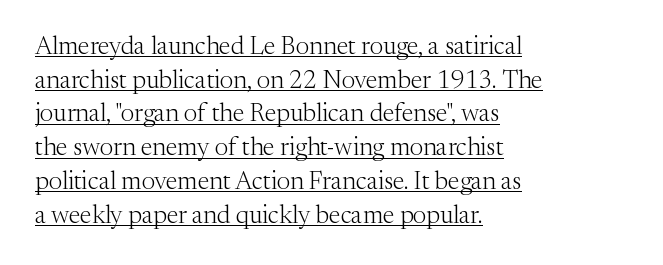
Q: Is the text bold? A: No.
Q: Is the text italic (slanted)? A: No, it is upright.
Q: Is the text underlined? A: Yes.
Q: How is the paragraph aligned? A: Left-aligned.
Q: Is the spacing between letters normal or unusually wide? A: Normal.
Q: Is the spacing between lines tight, normal or loose? A: Normal.
